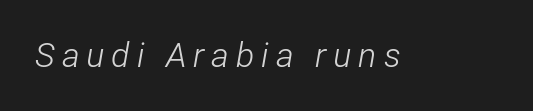
The image shows 34 px light, condensed type, italic (leaning right); set unusually wide letter spacing (+0.2 em), not underlined; low stroke contrast and a medium x-height.
